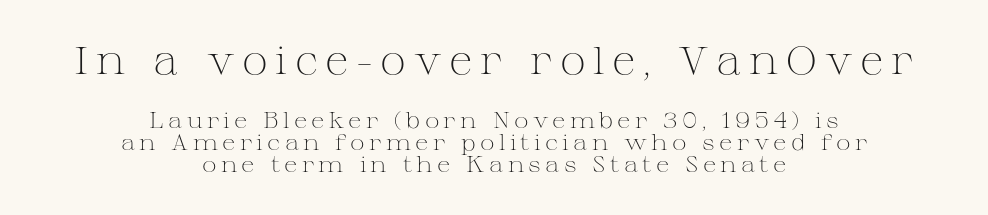
The image shows 39 px light, wide serif type, upright; set centered, tight line spacing (1.01x), not underlined; the first (top) block is 1.77x larger; medium stroke contrast and a medium x-height.
